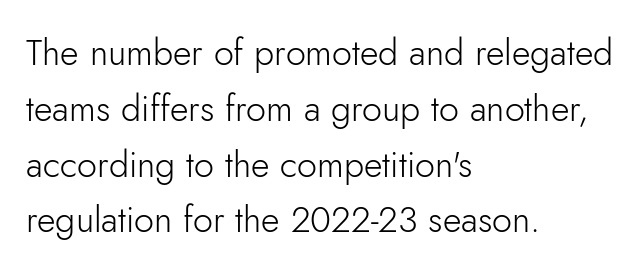
The image shows 36 px light sans-serif type, upright; set left-aligned, normal line spacing (1.55x), normal letter spacing, not underlined; low stroke contrast and a small x-height.
